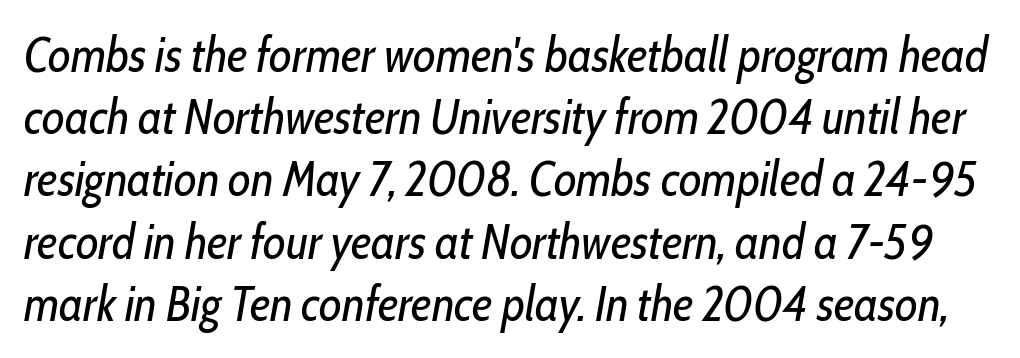
This rendering leaves character spacing at its baseline value. Varying glyph widths throughout — classic text-font behaviour. The rows are spaced the way most documents space them. The rendering applies a slant to the glyphs. Weight class: somewhere from thin through regular. The specimen omits any rule beneath the text block's lines.
